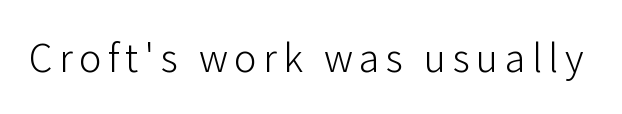
The lettering holds an erect, upright posture throughout. The letters look calm and open, with moderate or lighter stems. The zone under the glyphs is completely vacant. Think of a printed novel: that variable character pitch is what you see here. Type style note: lacks serifs.
